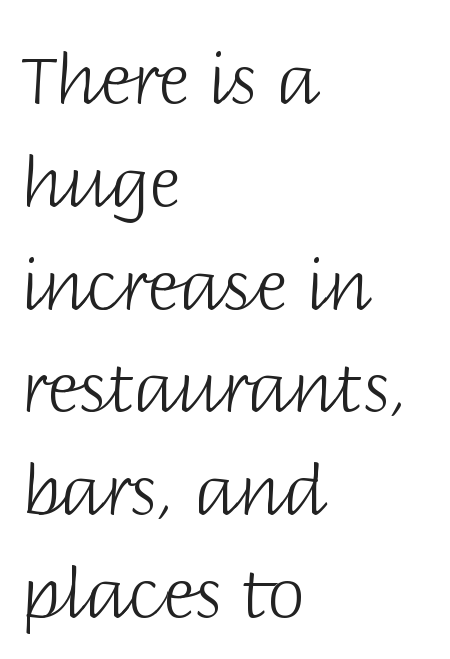
The image shows 69 px light sans-serif type, upright; set left-aligned, normal line spacing (1.49x), normal letter spacing, not underlined; low stroke contrast and a large x-height.
